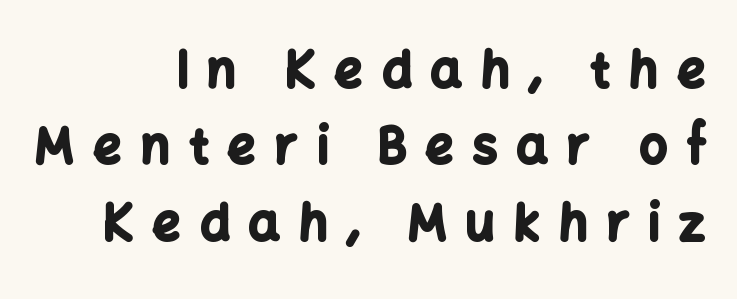
{"serif": "no", "italic": "no", "bold": "yes", "weight": "bold", "width": "normal", "stroke_contrast": "low", "x_height": "medium", "monospaced": "no", "underline": "no", "align": "right", "line_spacing": "normal", "line_spacing_ratio": 1.56, "letter_spacing": "wide", "letter_spacing_em": 0.39, "glyph_px": 49}
